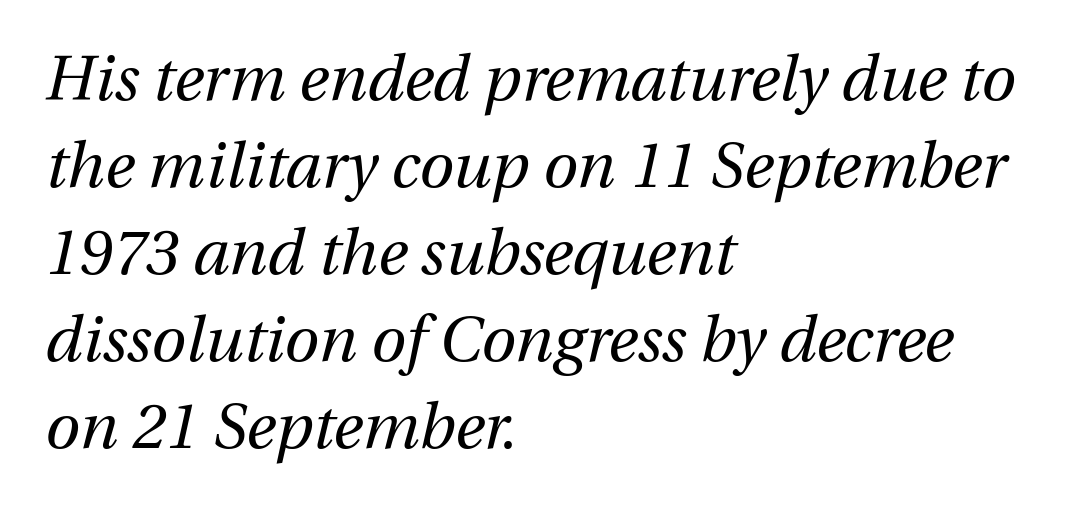
Tracking value appears to be zero — textbook default spacing. Character widths vary here, with narrow letters taking less room than wide ones. Every character sits at an angle, as italics do. The rows are spaced the way most documents space them.
